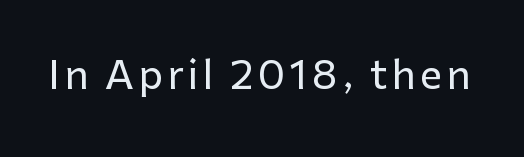
The strip under each line holds only bare page. Do the letters lean? They stand straight. In terms of letterform style, serifs are entirely absent. Looks like regular typesetting: each glyph gets only the width it needs.
